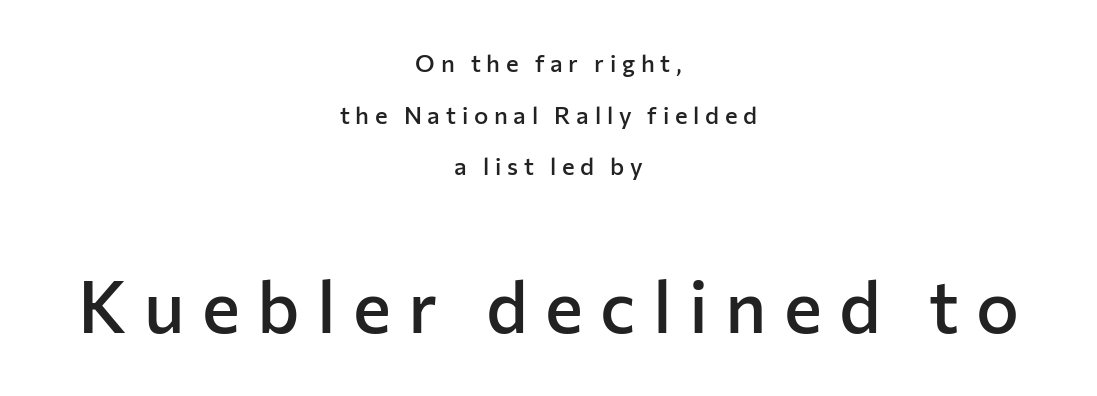
The image shows 72 px semibold sans-serif type, upright; set centered, loose line spacing (2.15x), unusually wide letter spacing (+0.24 em), not underlined; the second (bottom) block is 3.0x larger; low stroke contrast and a medium x-height.
